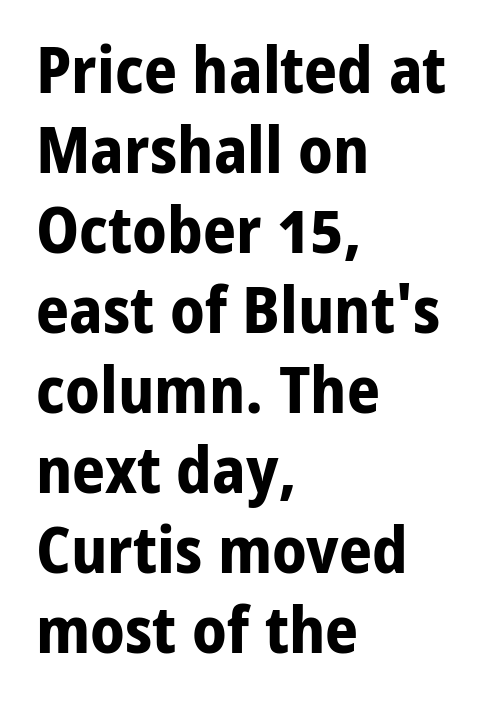
The image shows 65 px bold sans-serif type, upright; set left-aligned, line spacing 1.23x, normal letter spacing, not underlined; low stroke contrast and a medium x-height.
